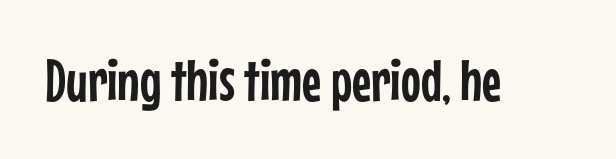
These lines were composed using upright roman letters. Grotesque or geometric, the face here clearly has no serifs. This rendering features lettering with no underline. This sample has the flowing, uneven cadence of proportional lettering. Letter spacing: default.
